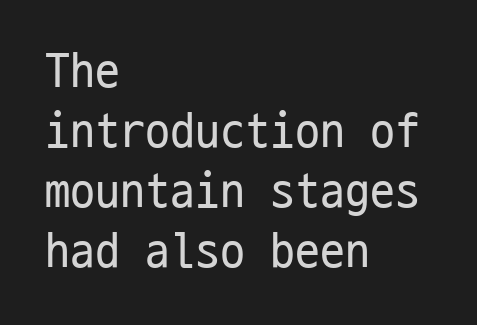
Q: Is the text bold? A: No.
Q: Is the text italic (slanted)? A: No, it is upright.
Q: Is the typeface a serif or a sans-serif typeface? A: Sans-serif.
Q: Is the text underlined? A: No.
Q: How is the paragraph aligned? A: Left-aligned.
Q: Is the spacing between letters normal or unusually wide? A: Normal.
Q: Width (condensed, normal, or wide)? A: Condensed.
Q: Stroke contrast? A: Low.
Q: x-height? A: Medium.
Q: Monospaced? A: Yes.
